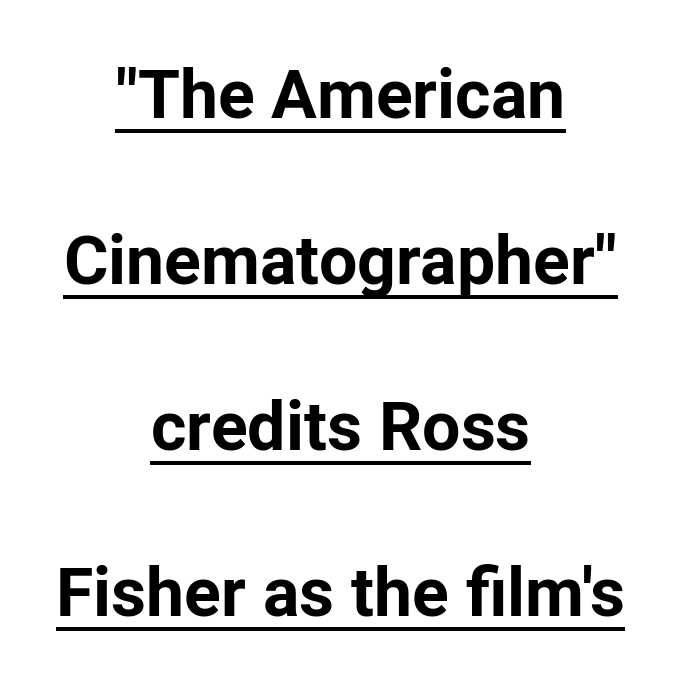
Q: Is the text bold? A: Yes.
Q: Is the text italic (slanted)? A: No, it is upright.
Q: Is the typeface a serif or a sans-serif typeface? A: Sans-serif.
Q: Is the text underlined? A: Yes.
Q: How is the paragraph aligned? A: Centered.
Q: Is the spacing between letters normal or unusually wide? A: Normal.
Q: Is the spacing between lines tight, normal or loose? A: Loose.
Q: Width (condensed, normal, or wide)? A: Normal.
Q: Stroke contrast? A: Low.
Q: x-height? A: Medium.
Q: Monospaced? A: No.
